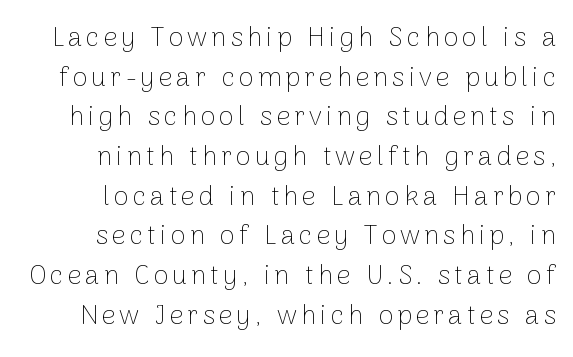
The image shows 27 px text type, upright; set normal line spacing (1.47x), not underlined.
